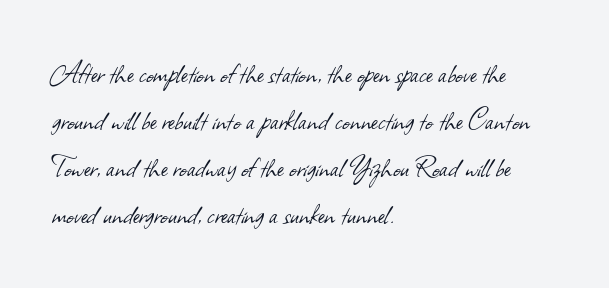
Varying glyph widths throughout — classic text-font behaviour. The typesetter chose a ragged-right arrangement here. Unbolded letterforms with no extra heft. Honestly, the row spacing looks completely unremarkable.
